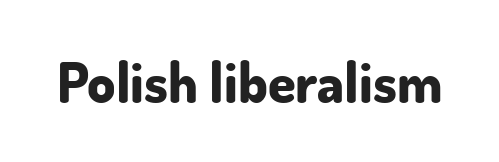
Each row of text sits above clean, open space. Plenty of ink on the page — the face is bold. The rendering keeps characters at their native spacing. Nothing sits at the stroke ends, so this counts as sans-serif.
